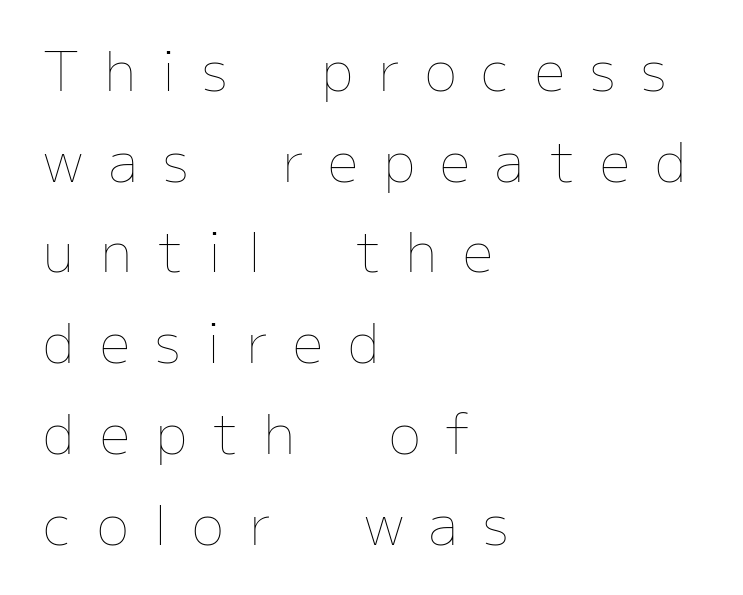
Q: Is the text bold? A: No.
Q: Is the text italic (slanted)? A: No, it is upright.
Q: Is the text underlined? A: No.
Q: How is the paragraph aligned? A: Left-aligned.
Q: Is the spacing between letters normal or unusually wide? A: Unusually wide.
Q: Is the spacing between lines tight, normal or loose? A: Normal.
Q: Width (condensed, normal, or wide)? A: Normal.
Q: Stroke contrast? A: Low.
Q: x-height? A: Medium.
Q: Monospaced? A: No.
